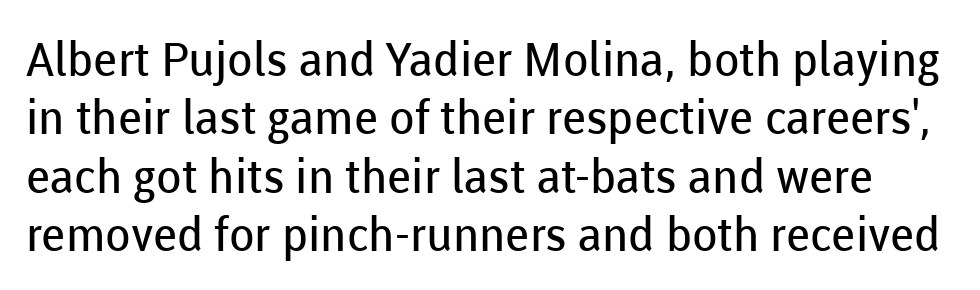
{"serif": "no", "italic": "no", "bold": "no", "weight": "regular", "width": "normal", "stroke_contrast": "low", "x_height": "medium", "monospaced": "no", "underline": "no", "line_spacing_ratio": 1.24, "letter_spacing": "normal", "letter_spacing_em": 0.0, "glyph_px": 47}
